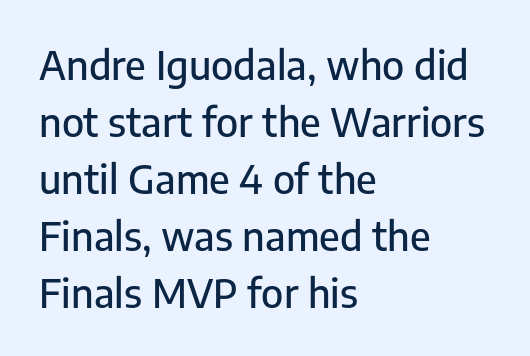
Bare-footed words on every line. Observe the absence of serifs on each vertical stroke in this sample. Upright lettering throughout. The rendering uses natural spacing where letterforms have individual widths.
